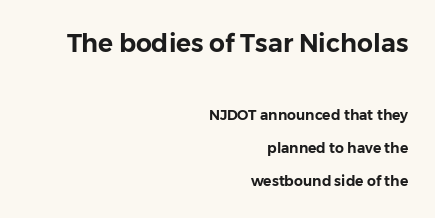
The image shows 25 px text type, upright; set right-aligned, loose line spacing (2.36x), normal letter spacing, not underlined; the first (top) block is 1.79x larger.
